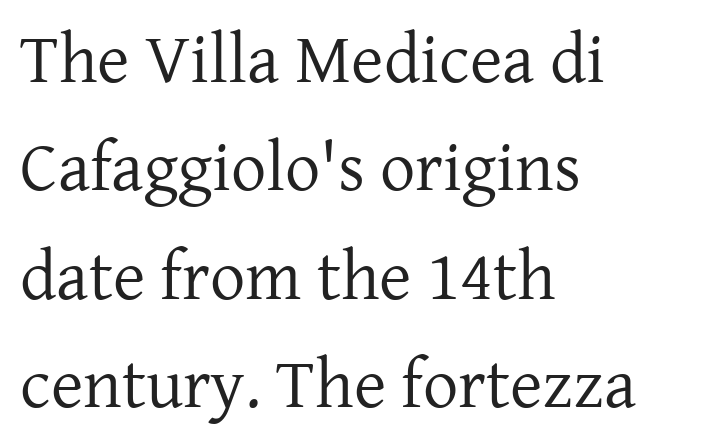
This sample has the flowing, uneven cadence of proportional lettering. The lines are quadded left. The vertical gap from one line to the next is medium. The horizontal fit of the characters is conventional and even. Posture: upright roman. A clean baseline with only descenders dipping below it.
